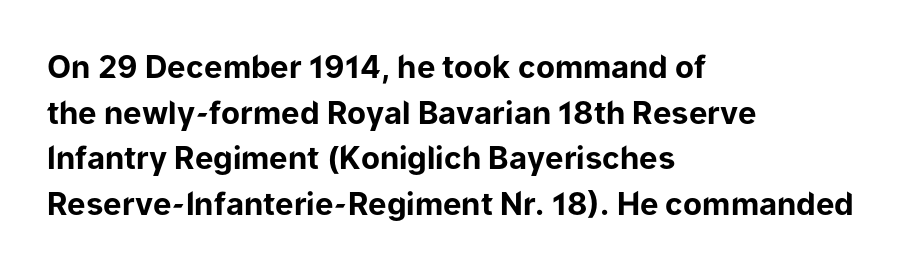
The image shows 31 px bold sans-serif type, upright; set left-aligned, normal line spacing (1.47x), normal letter spacing, not underlined; low stroke contrast and a medium x-height.
